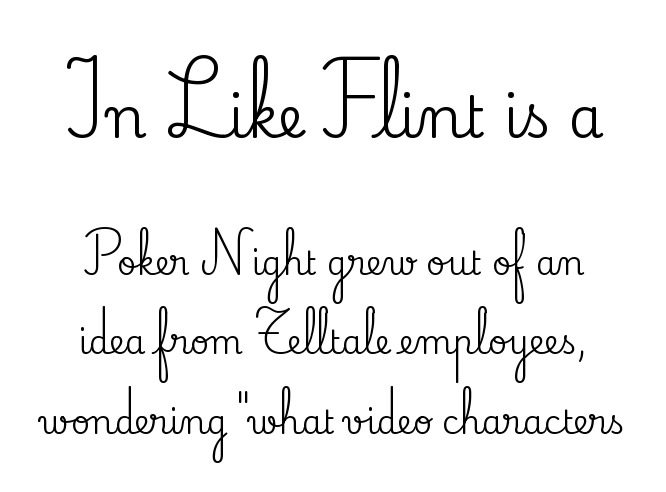
Q: Is the text italic (slanted)? A: No, it is upright.
Q: Is the typeface a serif or a sans-serif typeface? A: Serif.
Q: Is the text underlined? A: No.
Q: How is the paragraph aligned? A: Centered.
Q: Is the spacing between letters normal or unusually wide? A: Normal.
Q: Is the spacing between lines tight, normal or loose? A: Loose.
Q: Which block of text is set in a larger size, the first (top) or the second (bottom)? A: The first (top) one.
Q: Width (condensed, normal, or wide)? A: Normal.
Q: Stroke contrast? A: Medium.
Q: x-height? A: Small.
Q: Monospaced? A: No.
